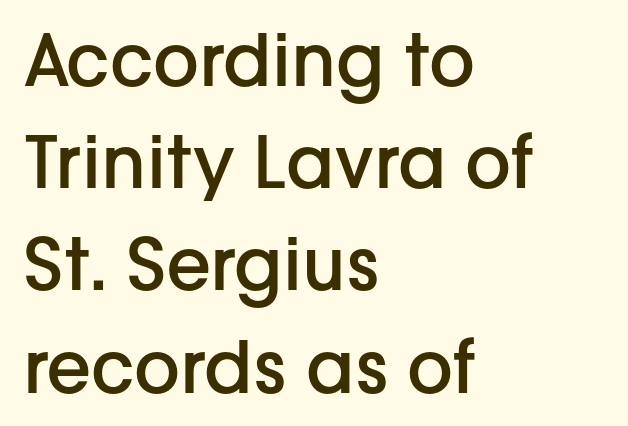
The image shows 72 px semibold sans-serif type, upright; set left-aligned, normal line spacing (1.42x), normal letter spacing, not underlined; low stroke contrast and a medium x-height.
